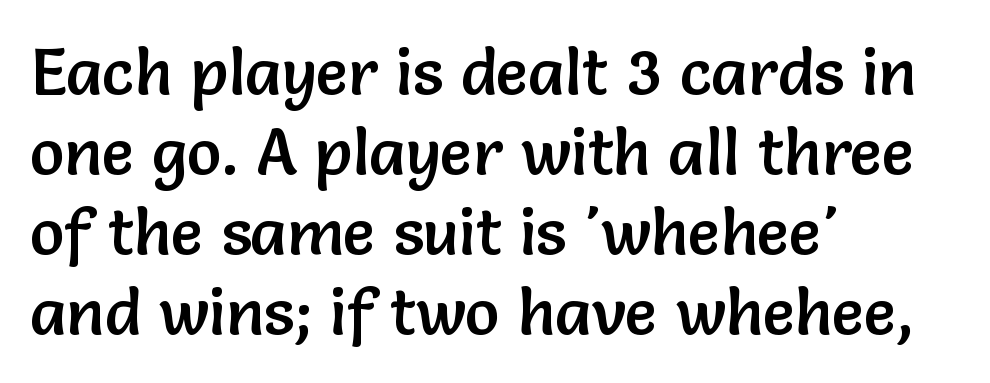
Look at the bottom of the vertical strokes: they stop flat, with no serifs. What stands out about the letter spacing? Nothing — it is the standard amount. Proportional: the letters do not fall into vertical columns. Posture: vertical. The area under the type is left untouched. This rendering uses left alignment, leaving the right contour irregular.
